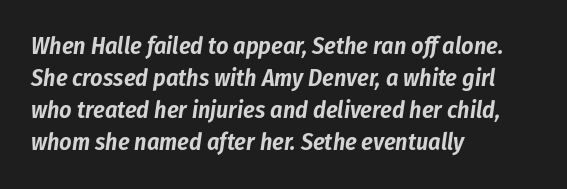
The image shows 24 px text type, italic (leaning right); set left-aligned, normal line spacing (1.34x), normal letter spacing, not underlined.
